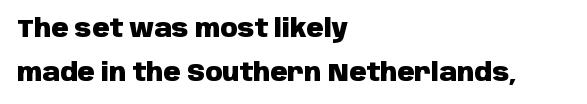
The image shows 24 px bold type, upright; set left-aligned, line spacing 1.83x, normal letter spacing, not underlined.
